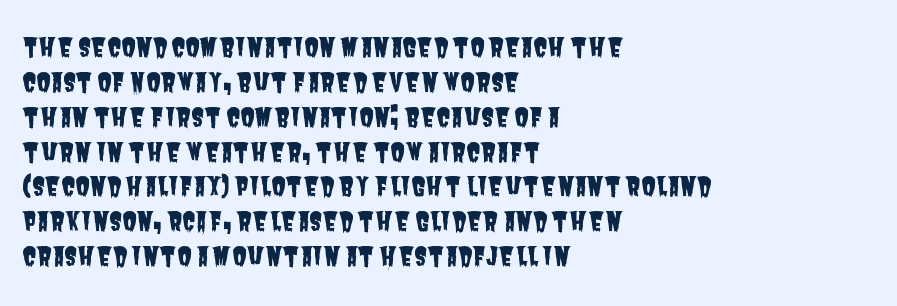
Q: Is the text underlined? A: No.
Q: How is the paragraph aligned? A: Left-aligned.
Q: Is the spacing between letters normal or unusually wide? A: Normal.
Q: Is the spacing between lines tight, normal or loose? A: Normal.
